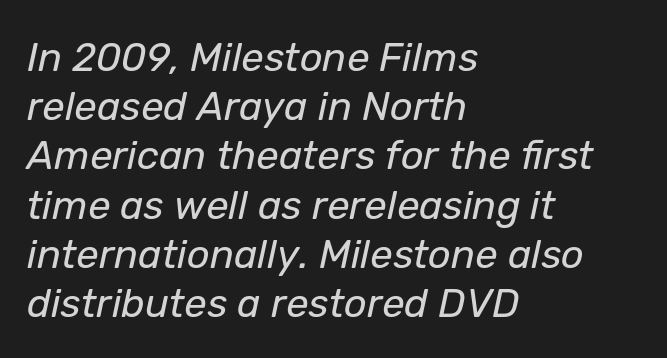
Q: Is the text bold? A: No.
Q: Is the text italic (slanted)? A: Yes, it leans right by about 12 degrees.
Q: Is the text underlined? A: No.
Q: How is the paragraph aligned? A: Left-aligned.
Q: Is the spacing between letters normal or unusually wide? A: Normal.
Q: Width (condensed, normal, or wide)? A: Normal.
Q: Stroke contrast? A: Low.
Q: x-height? A: Medium.
Q: Monospaced? A: No.
